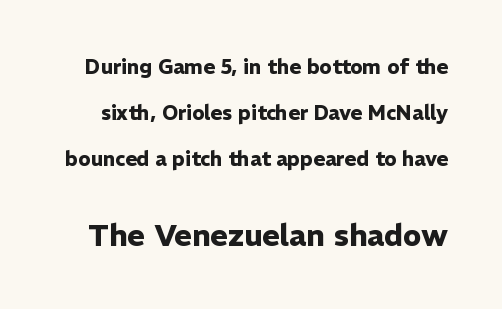
Look at the stroke-to-counter ratio: heavy, a bold. I'd call this a sans setting — the letters go barefoot. Note the varied advance widths — an 'i' is clearly narrower than an 'm'. These lines keep a tight, regular rhythm from letter to letter. Has an underline been added? It has not.
